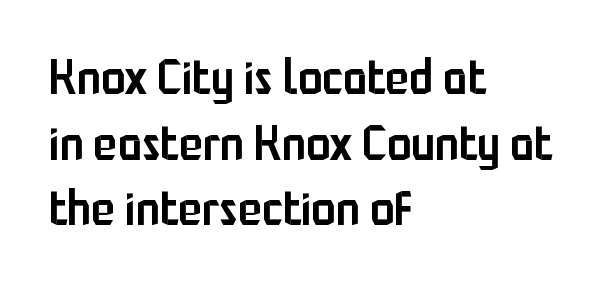
{"serif": "no", "italic": "no", "bold": "semi", "weight": "semibold", "width": "condensed", "stroke_contrast": "low", "x_height": "medium", "monospaced": "no", "underline": "no", "align": "left", "line_spacing": "normal", "line_spacing_ratio": 1.34, "letter_spacing": "normal", "letter_spacing_em": 0.0, "glyph_px": 49}
